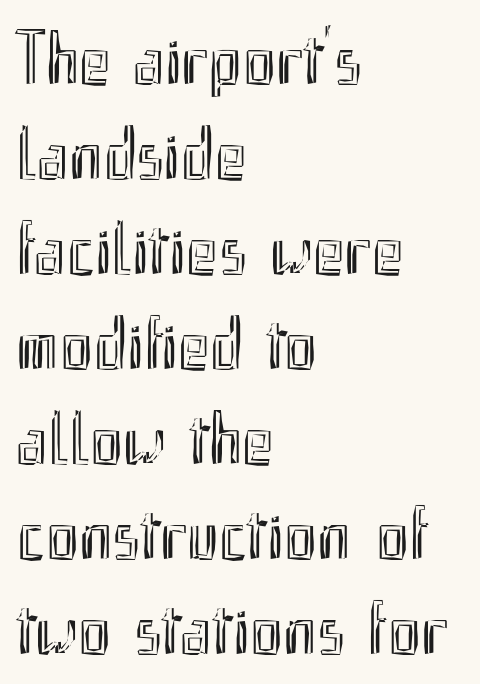
Q: Is the text italic (slanted)? A: No, it is upright.
Q: Is the text underlined? A: No.
Q: How is the paragraph aligned? A: Left-aligned.
Q: Is the spacing between letters normal or unusually wide? A: Normal.
Q: Is the spacing between lines tight, normal or loose? A: Normal.
Q: Width (condensed, normal, or wide)? A: Condensed.
Q: x-height? A: Small.
Q: Monospaced? A: No.
